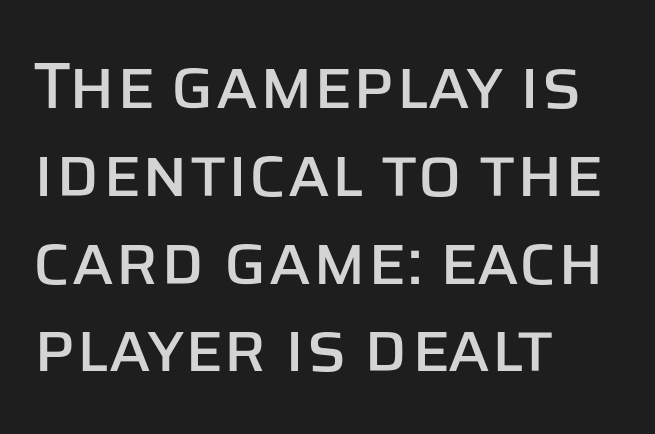
Short note: letters normally spaced. Successive baselines arrive at the customary interval. The type sits square on the baseline with zero lean. Proportional: the letters do not fall into vertical columns. The paragraph shown leans on its left margin. The rendering shows plain stroke endings on the letterforms — a sans-serif design.
